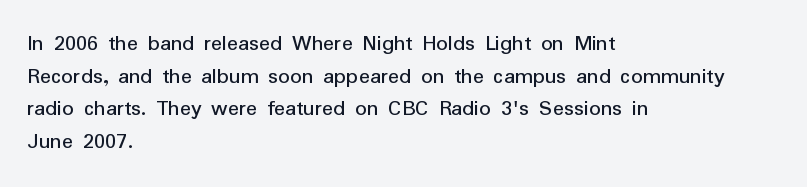
All the whitespace from short lines collects on the right. Standard letterfit; no display-style spreading of the glyphs. The area under the type is left untouched. Characters remain perfectly vertical along every line. If you measured baseline to baseline, you'd find a middling distance.
